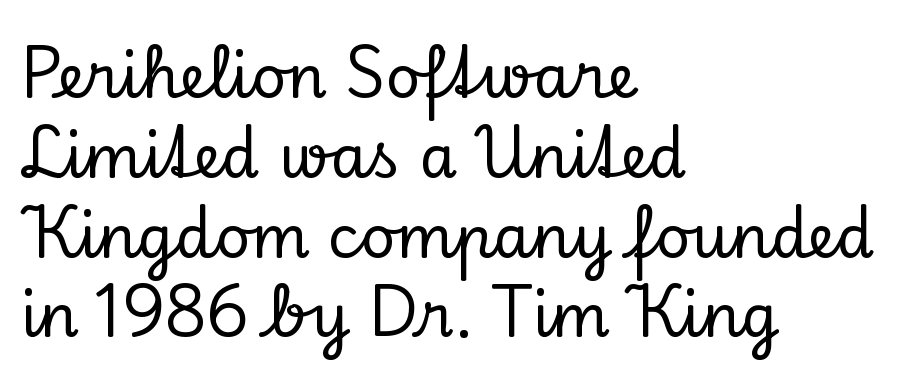
{"italic": "no", "width": "normal", "stroke_contrast": "low", "x_height": "small", "monospaced": "no", "underline": "no", "align": "left", "line_spacing": "normal", "line_spacing_ratio": 1.33, "letter_spacing": "normal", "letter_spacing_em": 0.0, "glyph_px": 60}
